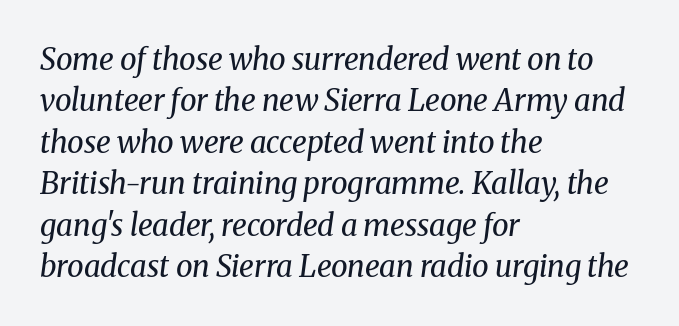
Q: Is the text bold? A: No.
Q: Is the text italic (slanted)? A: Yes, it leans right by about 8 degrees.
Q: Is the typeface a serif or a sans-serif typeface? A: Serif.
Q: Is the text underlined? A: No.
Q: How is the paragraph aligned? A: Left-aligned.
Q: Is the spacing between letters normal or unusually wide? A: Normal.
Q: Is the spacing between lines tight, normal or loose? A: Normal.
Q: Width (condensed, normal, or wide)? A: Normal.
Q: Stroke contrast? A: Medium.
Q: x-height? A: Medium.
Q: Monospaced? A: No.
